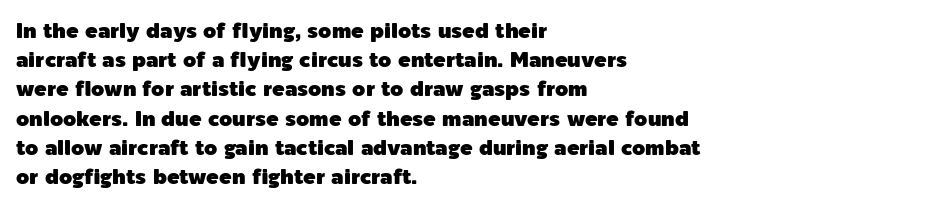
{"italic": "no", "underline": "no", "align": "left", "line_spacing": "normal", "line_spacing_ratio": 1.39, "letter_spacing": "normal", "letter_spacing_em": 0.0, "glyph_px": 21}
